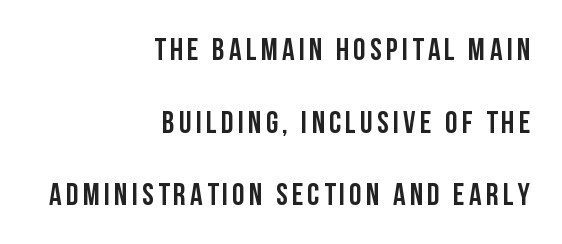
Q: Is the text italic (slanted)? A: No, it is upright.
Q: Is the typeface a serif or a sans-serif typeface? A: Sans-serif.
Q: Is the text underlined? A: No.
Q: How is the paragraph aligned? A: Right-aligned.
Q: Is the spacing between lines tight, normal or loose? A: Loose.
Q: Width (condensed, normal, or wide)? A: Condensed.
Q: Stroke contrast? A: Low.
Q: x-height? A: Large.
Q: Monospaced? A: No.
